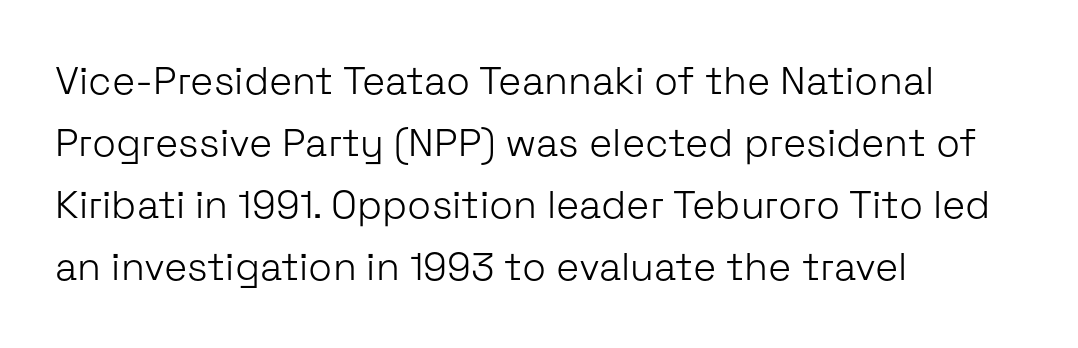
The image shows 39 px light sans-serif type, upright; set left-aligned, normal line spacing (1.59x), normal letter spacing, not underlined; low stroke contrast and a medium x-height.
